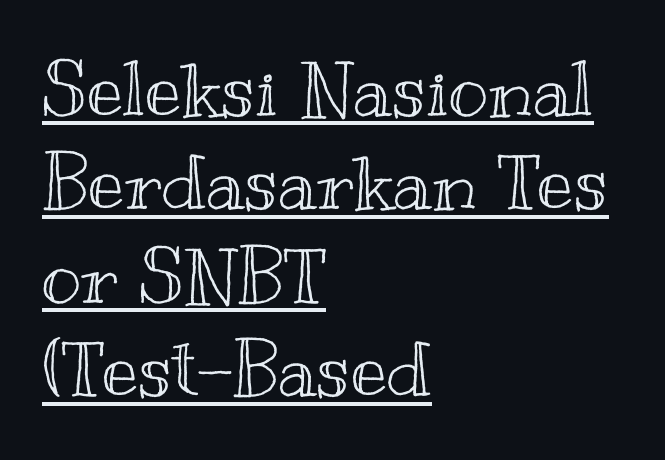
Q: Is the text italic (slanted)? A: No, it is upright.
Q: Is the text underlined? A: Yes.
Q: How is the paragraph aligned? A: Left-aligned.
Q: Is the spacing between letters normal or unusually wide? A: Normal.
Q: Width (condensed, normal, or wide)? A: Wide.
Q: x-height? A: Small.
Q: Monospaced? A: No.
